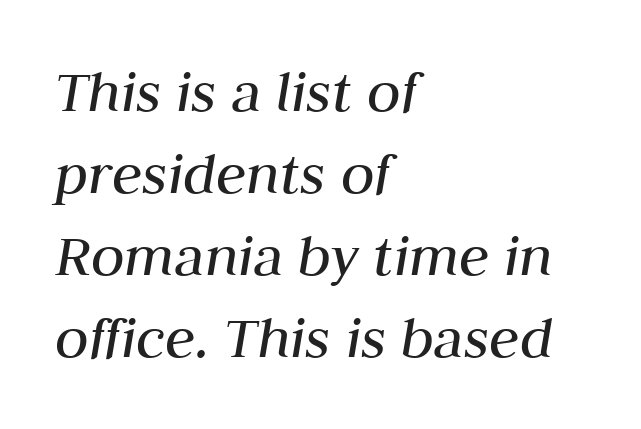
{"italic": "yes", "lean": "right", "slant_degrees": 10, "bold": "no", "weight": "regular", "width": "normal", "stroke_contrast": "medium", "x_height": "medium", "monospaced": "no", "underline": "no", "align": "left", "line_spacing": "normal", "line_spacing_ratio": 1.32, "letter_spacing": "normal", "letter_spacing_em": 0.0, "glyph_px": 62}
